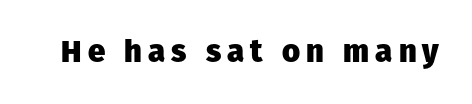
{"serif": "no", "italic": "no", "bold": "yes", "weight": "heavy", "width": "normal", "stroke_contrast": "low", "x_height": "medium", "monospaced": "no", "underline": "no", "letter_spacing": "wide", "letter_spacing_em": 0.2, "glyph_px": 31}
